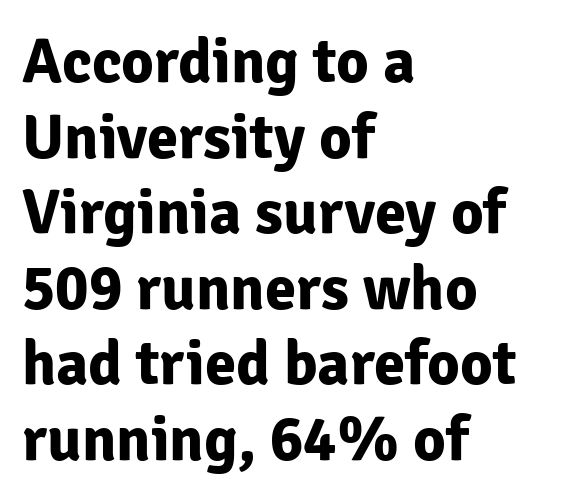
The image shows 63 px bold sans-serif type, upright; set left-aligned, line spacing 1.2x, normal letter spacing, not underlined; low stroke contrast and a medium x-height.
